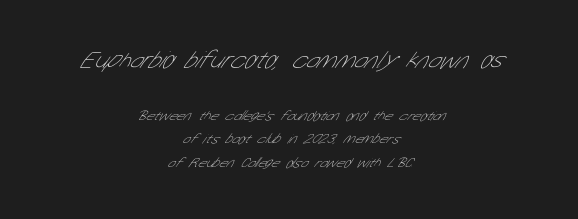
Q: Is the text bold? A: No.
Q: Is the text underlined? A: No.
Q: How is the paragraph aligned? A: Centered.
Q: Is the spacing between letters normal or unusually wide? A: Normal.
Q: Is the spacing between lines tight, normal or loose? A: Normal.
Q: Which block of text is set in a larger size, the first (top) or the second (bottom)? A: The first (top) one.
